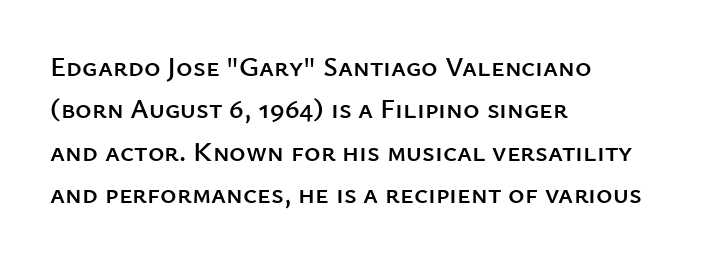
Q: Is the text italic (slanted)? A: No, it is upright.
Q: Is the typeface a serif or a sans-serif typeface? A: Sans-serif.
Q: Is the text underlined? A: No.
Q: How is the paragraph aligned? A: Left-aligned.
Q: Is the spacing between letters normal or unusually wide? A: Normal.
Q: Is the spacing between lines tight, normal or loose? A: Normal.
Q: Width (condensed, normal, or wide)? A: Normal.
Q: Stroke contrast? A: Low.
Q: x-height? A: Medium.
Q: Monospaced? A: No.
